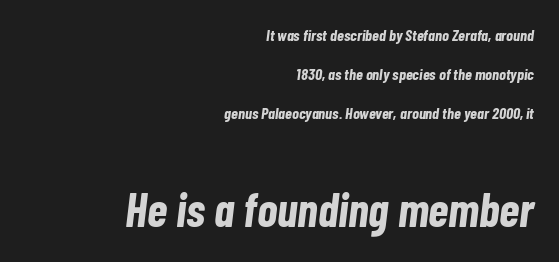
Q: Is the text bold? A: Yes.
Q: Is the text italic (slanted)? A: Yes, it leans right by about 7 degrees.
Q: Is the text underlined? A: No.
Q: How is the paragraph aligned? A: Right-aligned.
Q: Is the spacing between letters normal or unusually wide? A: Normal.
Q: Is the spacing between lines tight, normal or loose? A: Loose.
Q: Which block of text is set in a larger size, the first (top) or the second (bottom)? A: The second (bottom) one.
Q: Width (condensed, normal, or wide)? A: Condensed.
Q: Stroke contrast? A: Low.
Q: x-height? A: Medium.
Q: Monospaced? A: No.
